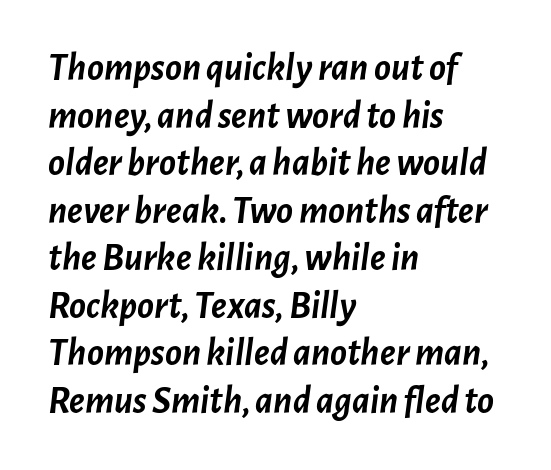
{"italic": "yes", "lean": "right", "slant_degrees": 7, "bold": "yes", "weight": "semibold", "width": "normal", "stroke_contrast": "low", "x_height": "medium", "monospaced": "no", "underline": "no", "align": "left", "line_spacing_ratio": 1.22, "letter_spacing": "normal", "letter_spacing_em": 0.0, "glyph_px": 39}
